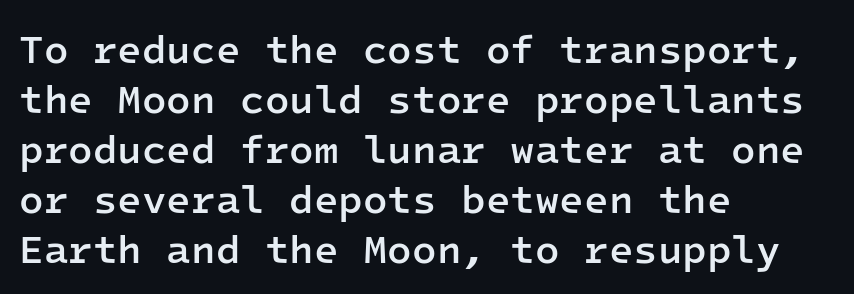
Q: Is the text bold? A: Semi-bold.
Q: Is the text italic (slanted)? A: No, it is upright.
Q: Is the typeface a serif or a sans-serif typeface? A: Sans-serif.
Q: Is the text underlined? A: No.
Q: How is the paragraph aligned? A: Left-aligned.
Q: Is the spacing between letters normal or unusually wide? A: Normal.
Q: Is the spacing between lines tight, normal or loose? A: Normal.
Q: Width (condensed, normal, or wide)? A: Normal.
Q: Stroke contrast? A: Low.
Q: x-height? A: Medium.
Q: Monospaced? A: Yes.
